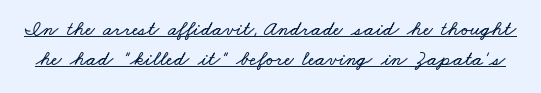
Tracking value appears to be zero — textbook default spacing. Evenly set lines give the paragraph a standard silhouette. Looks like someone drew a line under every word here.
